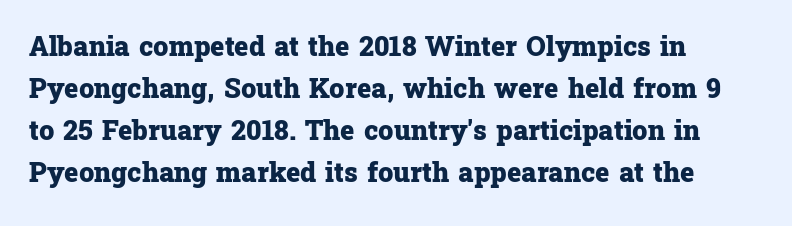
Q: Is the text bold? A: Yes.
Q: Is the text italic (slanted)? A: No, it is upright.
Q: Is the text underlined? A: No.
Q: How is the paragraph aligned? A: Left-aligned.
Q: Is the spacing between letters normal or unusually wide? A: Normal.
Q: Is the spacing between lines tight, normal or loose? A: Normal.
